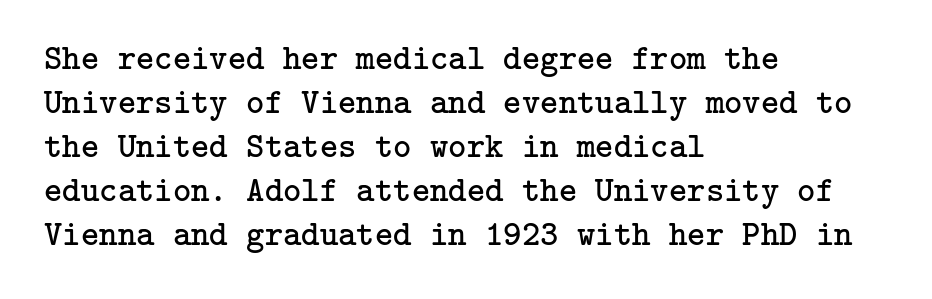
The image shows 35 px regular-weight serif type, upright; set left-aligned, normal line spacing (1.26x), normal letter spacing, not underlined; low stroke contrast and a medium x-height.
